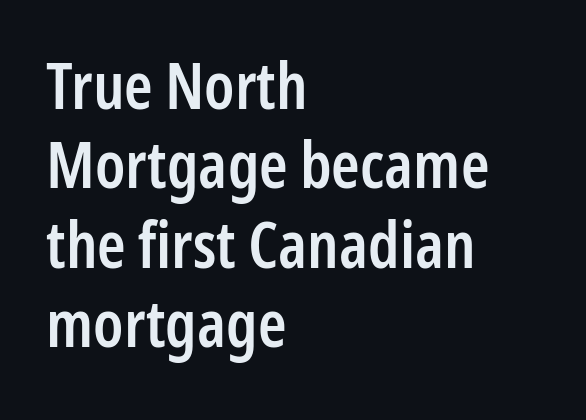
Tall strokes in this sample are plumb rather than angled. Quick note: underline off. The line texture is even and compact thanks to regular tracking. A typesetter would call this proportional, since set widths differ per character. The glyphs have the mass of a demibold cut, below bold. Does the copy run flush right? No — it runs flush left.
